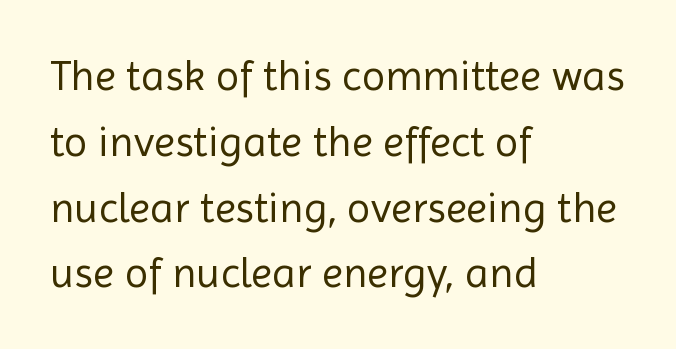
The image shows 43 px regular-weight sans-serif type, upright; set left-aligned, normal line spacing (1.53x), normal letter spacing, not underlined; a medium x-height.
